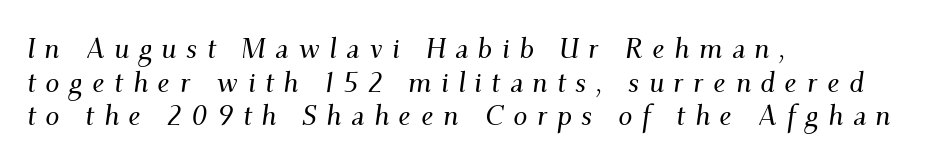
The image shows 28 px serif type, italic (leaning right); set left-aligned, line spacing 1.2x, unusually wide letter spacing (+0.34 em), not underlined; medium stroke contrast and a small x-height.
